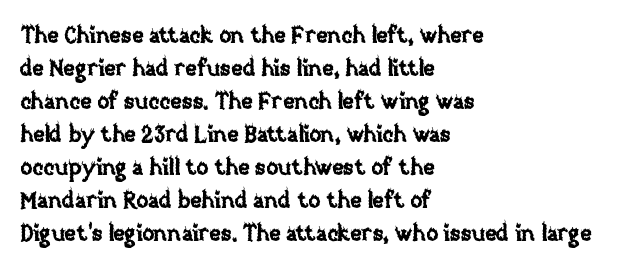
A clean baseline with only descenders dipping below it. Standard letterfit; no display-style spreading of the glyphs. Notice how descenders clear the ascenders below comfortably — that's standard leading. It's the straight-up-and-down kind of type. Does the copy run flush right? No — it runs flush left.
